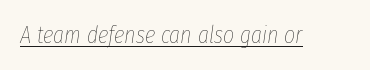
{"italic": "yes", "lean": "right", "slant_degrees": 8, "bold": "no", "underline": "yes", "letter_spacing": "normal", "letter_spacing_em": 0.0, "glyph_px": 24}
